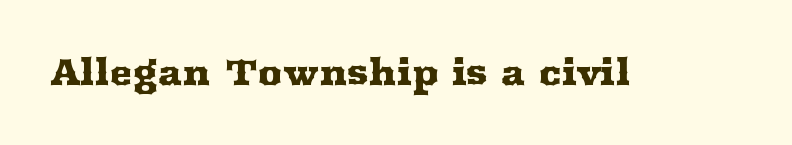
These lines were composed using upright roman letters. Tracking value appears to be zero — textbook default spacing. This sample has the flowing, uneven cadence of proportional lettering. The glyphs are unaccompanied by any horizontal stroke below them. The characters display serif detailing at their extremities.
